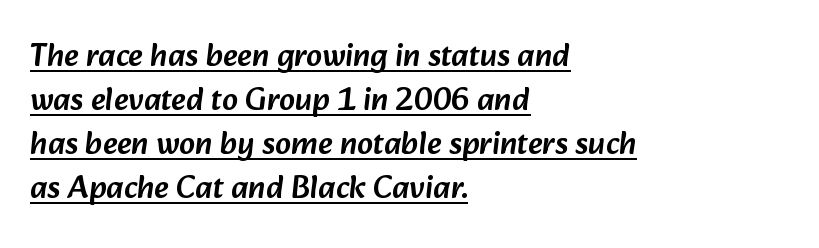
The image shows 32 px sans-serif type; set left-aligned, normal line spacing (1.38x), normal letter spacing, underlined; low stroke contrast and a medium x-height.
